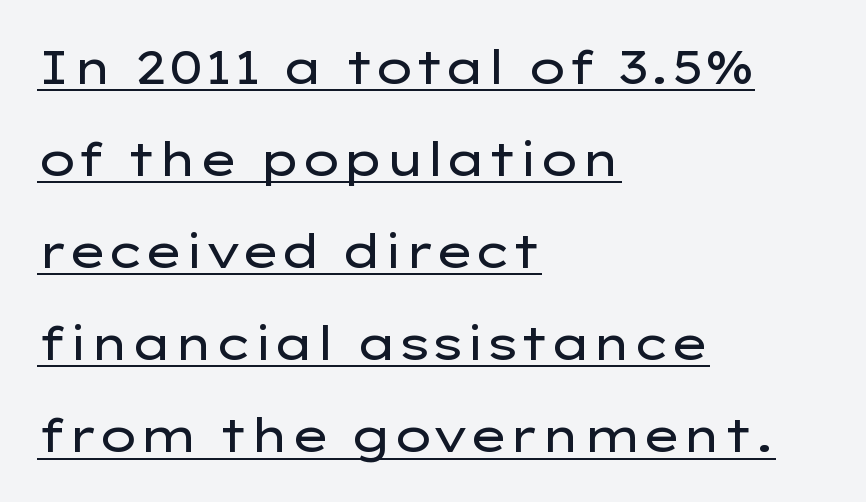
Q: Is the text bold? A: No.
Q: Is the text italic (slanted)? A: No, it is upright.
Q: Is the typeface a serif or a sans-serif typeface? A: Sans-serif.
Q: Is the text underlined? A: Yes.
Q: How is the paragraph aligned? A: Left-aligned.
Q: Is the spacing between letters normal or unusually wide? A: Normal.
Q: Is the spacing between lines tight, normal or loose? A: Loose.
Q: Width (condensed, normal, or wide)? A: Wide.
Q: Stroke contrast? A: Low.
Q: x-height? A: Medium.
Q: Monospaced? A: No.
